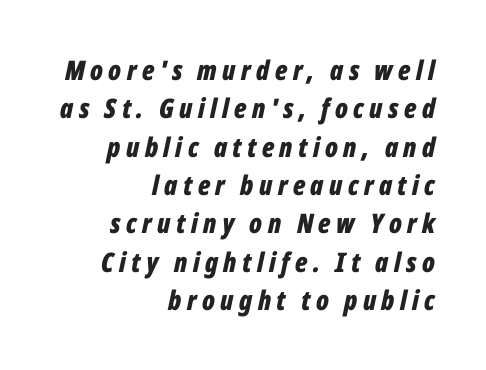
The image shows 27 px bold type, italic (leaning right); set right-aligned, normal line spacing (1.42x), unusually wide letter spacing (+0.2 em), not underlined.
